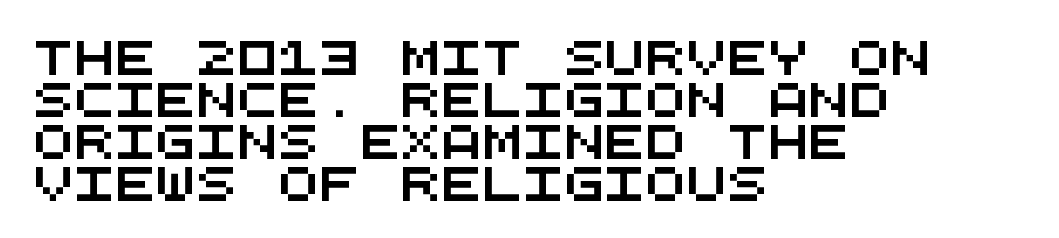
Q: Is the typeface a serif or a sans-serif typeface? A: Sans-serif.
Q: Is the text underlined? A: No.
Q: How is the paragraph aligned? A: Left-aligned.
Q: Is the spacing between letters normal or unusually wide? A: Normal.
Q: Width (condensed, normal, or wide)? A: Wide.
Q: Stroke contrast? A: Medium.
Q: x-height? A: Large.
Q: Monospaced? A: Yes.
